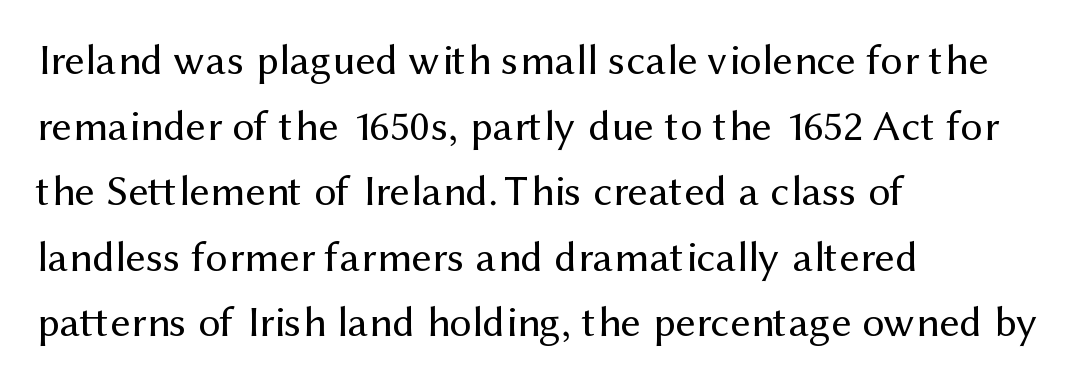
Lines of text with bare space underneath. No feet cap the strokes, marking this as sans-serif type. The space between consecutive lines is moderate. The lettering holds an erect, upright posture throughout.
